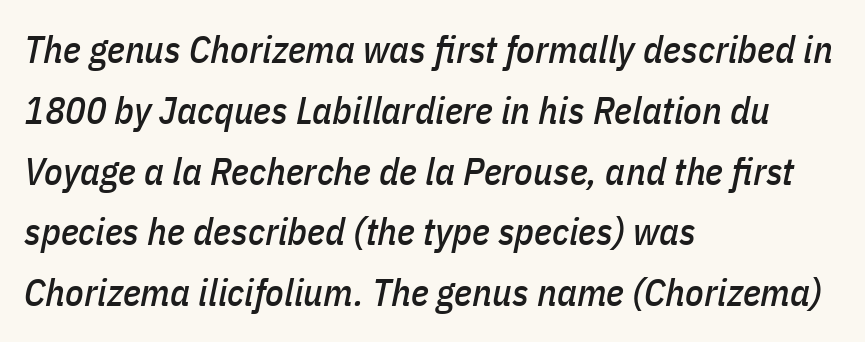
The image shows 38 px condensed type, italic (leaning right); set left-aligned, normal line spacing (1.6x), normal letter spacing, not underlined; low stroke contrast and a medium x-height.
